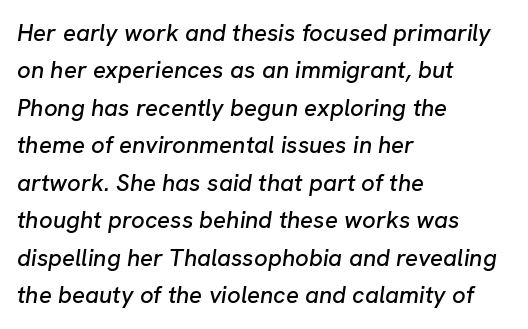
Q: Is the text italic (slanted)? A: Yes, it leans right by about 8 degrees.
Q: Is the text underlined? A: No.
Q: How is the paragraph aligned? A: Left-aligned.
Q: Is the spacing between letters normal or unusually wide? A: Normal.
Q: Is the spacing between lines tight, normal or loose? A: Normal.
